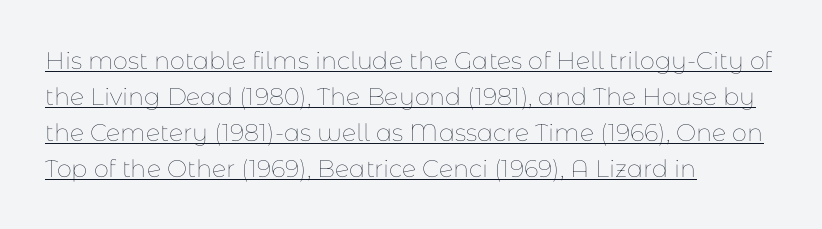
{"italic": "no", "bold": "no", "underline": "yes", "align": "left", "line_spacing": "normal", "line_spacing_ratio": 1.5, "letter_spacing": "normal", "letter_spacing_em": 0.0, "glyph_px": 24}
